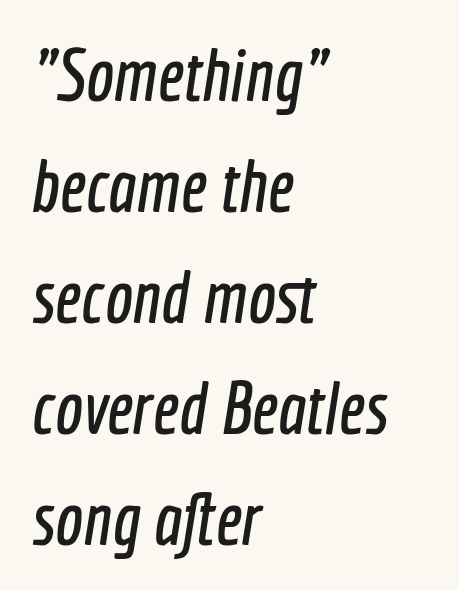
Q: Is the typeface a serif or a sans-serif typeface? A: Sans-serif.
Q: Is the text underlined? A: No.
Q: How is the paragraph aligned? A: Left-aligned.
Q: Is the spacing between letters normal or unusually wide? A: Normal.
Q: Is the spacing between lines tight, normal or loose? A: Normal.
Q: Width (condensed, normal, or wide)? A: Condensed.
Q: x-height? A: Medium.
Q: Monospaced? A: No.
